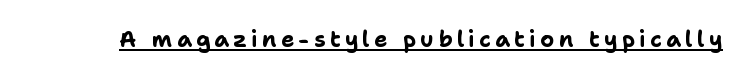
Q: Is the text bold? A: Yes.
Q: Is the text italic (slanted)? A: No, it is upright.
Q: Is the text underlined? A: Yes.
